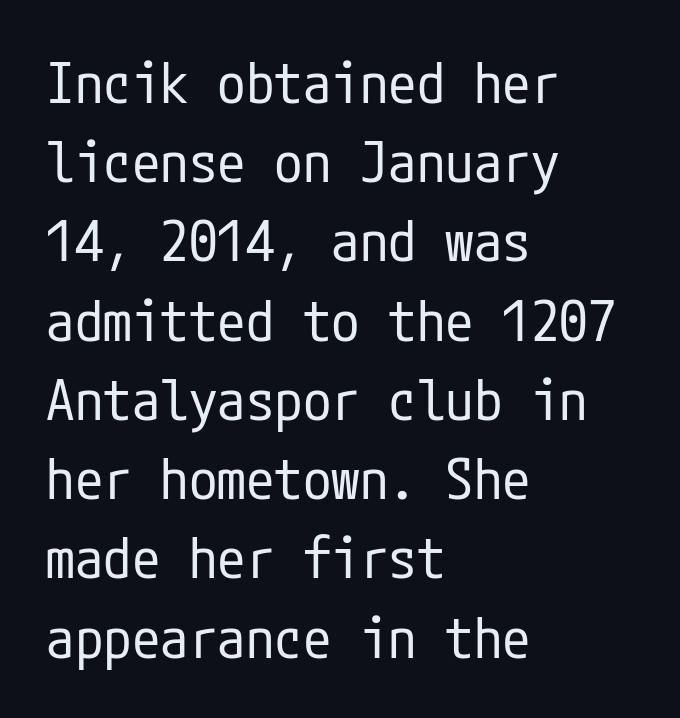
The image shows 57 px regular-weight, condensed sans-serif type, upright; set left-aligned, normal line spacing (1.39x), normal letter spacing, not underlined; low stroke contrast and a medium x-height.
